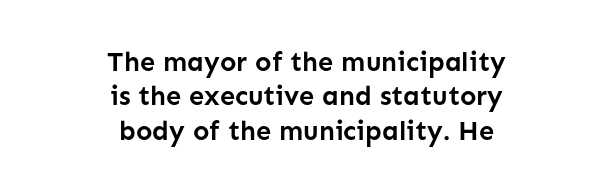
The image shows 27 px bold type, upright; set centered, normal line spacing (1.27x), normal letter spacing, not underlined.
